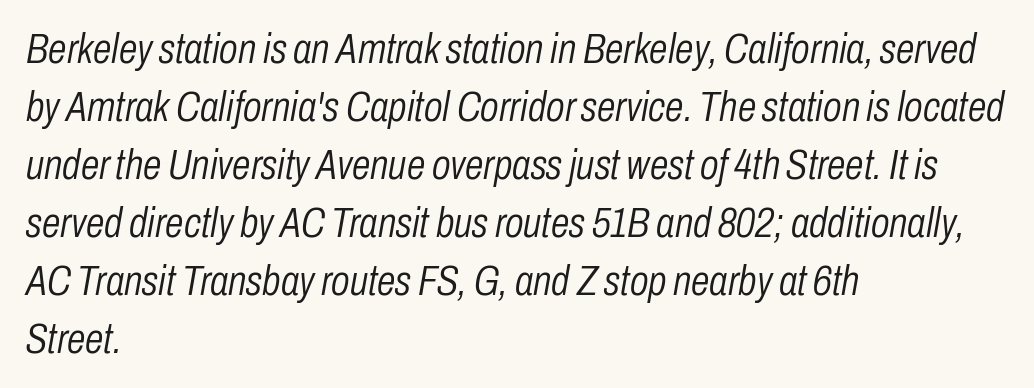
The image shows 42 px light, condensed type, italic (leaning right); set left-aligned, normal line spacing (1.38x), normal letter spacing, not underlined; low stroke contrast and a medium x-height.
